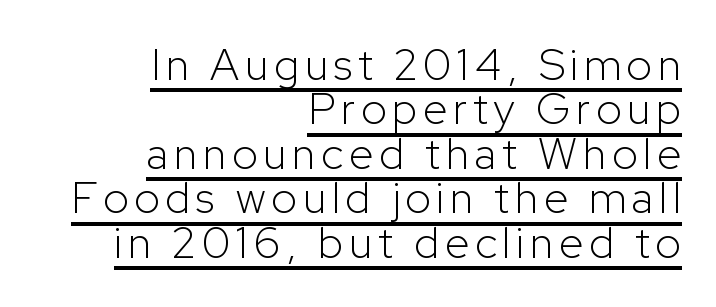
{"serif": "no", "italic": "no", "bold": "no", "weight": "light", "width": "normal", "stroke_contrast": "low", "x_height": "medium", "monospaced": "no", "underline": "yes", "align": "right", "line_spacing": "tight", "line_spacing_ratio": 1.01, "glyph_px": 44}
